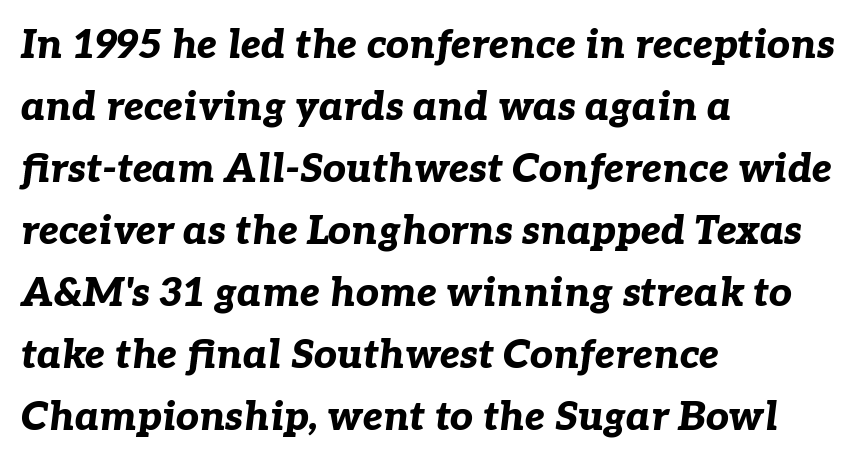
{"italic": "yes", "lean": "right", "slant_degrees": 7, "bold": "yes", "weight": "bold", "width": "normal", "stroke_contrast": "low", "x_height": "medium", "monospaced": "no", "underline": "no", "align": "left", "line_spacing": "normal", "line_spacing_ratio": 1.55, "letter_spacing": "normal", "letter_spacing_em": 0.0, "glyph_px": 40}
